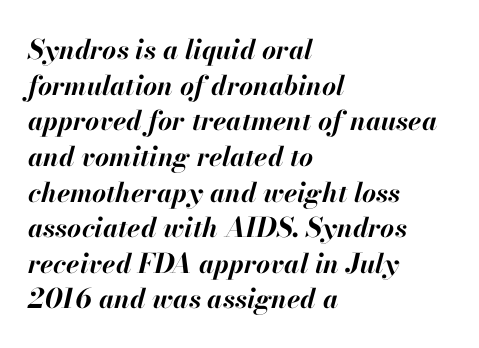
Q: Is the text bold? A: Yes.
Q: Is the text italic (slanted)? A: Yes, it leans right by about 13 degrees.
Q: Is the text underlined? A: No.
Q: How is the paragraph aligned? A: Left-aligned.
Q: Is the spacing between letters normal or unusually wide? A: Normal.
Q: Is the spacing between lines tight, normal or loose? A: Normal.
